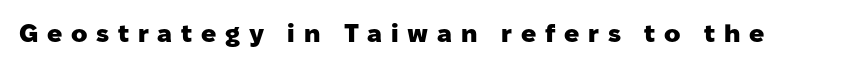
{"italic": "no", "bold": "yes", "underline": "no", "letter_spacing": "wide", "letter_spacing_em": 0.35, "glyph_px": 25}
